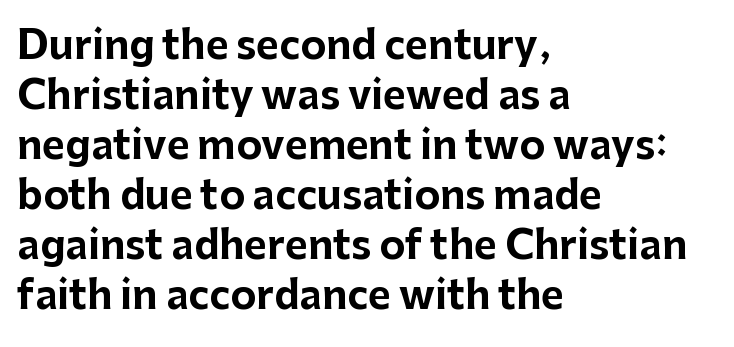
The image shows 39 px bold sans-serif type, upright; set left-aligned, normal line spacing (1.28x), normal letter spacing, not underlined; low stroke contrast and a medium x-height.
